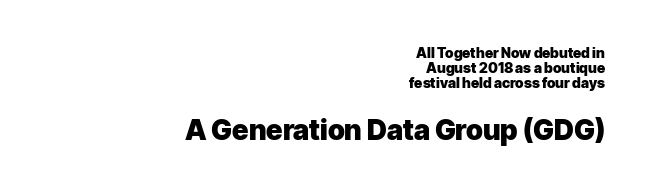
The image shows 28 px heavy sans-serif type, upright; set right-aligned, tight line spacing (1.08x), normal letter spacing, not underlined; the second (bottom) block is 2.0x larger; low stroke contrast and a medium x-height.
